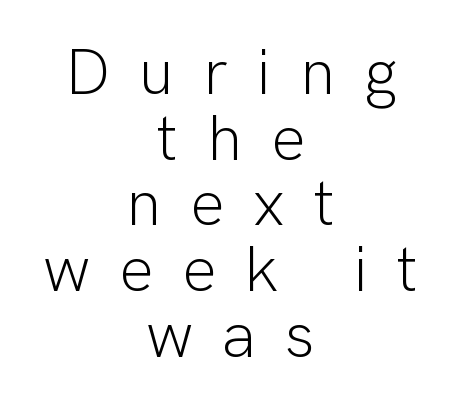
The image shows 65 px light sans-serif type, upright; set centered, tight line spacing (1.01x), unusually wide letter spacing (+0.44 em), not underlined; low stroke contrast and a medium x-height.
